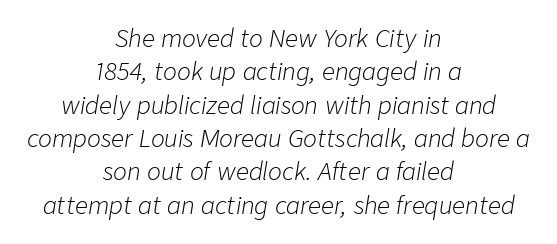
The image shows 23 px text type, italic (leaning right); set centered, normal line spacing (1.45x), normal letter spacing, not underlined.
